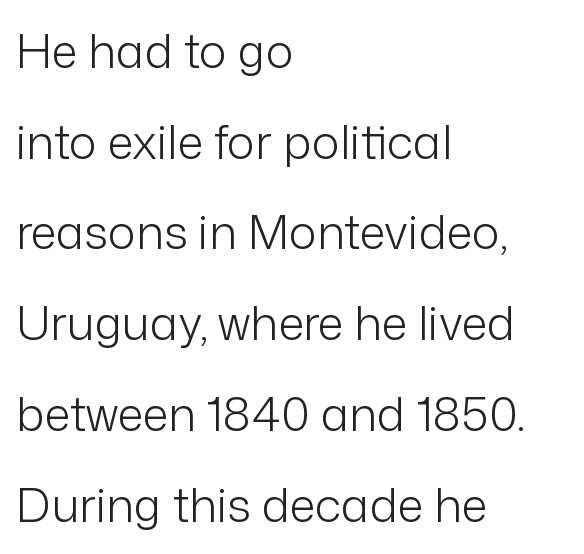
Character widths vary here, with narrow letters taking less room than wide ones. Unlike a traditional serif, this face leaves its strokes unadorned. Posture: straight, roman, zero tilt. Heft: none added — not bold. The lines are spread far apart with generous leading. Spacing between characters is what you'd get straight out of the box.
